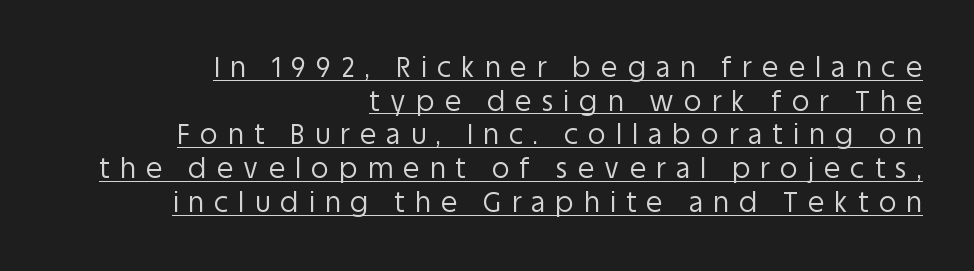
Upright lettering throughout. Vertical spacing — default. Underlined type. The letters look calm and open, with moderate or lighter stems.
